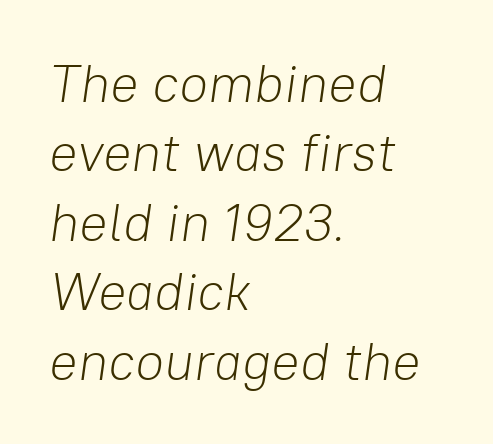
{"italic": "yes", "lean": "right", "slant_degrees": 8, "bold": "no", "weight": "light", "width": "normal", "stroke_contrast": "low", "x_height": "medium", "monospaced": "no", "underline": "no", "align": "left", "line_spacing": "normal", "line_spacing_ratio": 1.31, "letter_spacing": "normal", "letter_spacing_em": 0.0, "glyph_px": 53}
